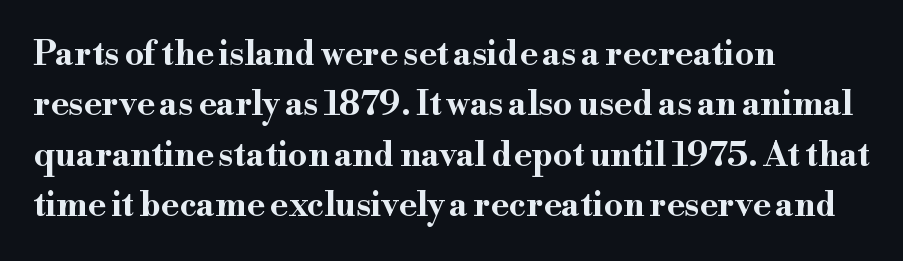
Q: Is the text bold? A: Yes.
Q: Is the text italic (slanted)? A: No, it is upright.
Q: Is the typeface a serif or a sans-serif typeface? A: Serif.
Q: Is the text underlined? A: No.
Q: How is the paragraph aligned? A: Left-aligned.
Q: Is the spacing between letters normal or unusually wide? A: Normal.
Q: Is the spacing between lines tight, normal or loose? A: Normal.
Q: Width (condensed, normal, or wide)? A: Wide.
Q: Stroke contrast? A: High.
Q: x-height? A: Small.
Q: Monospaced? A: No.
